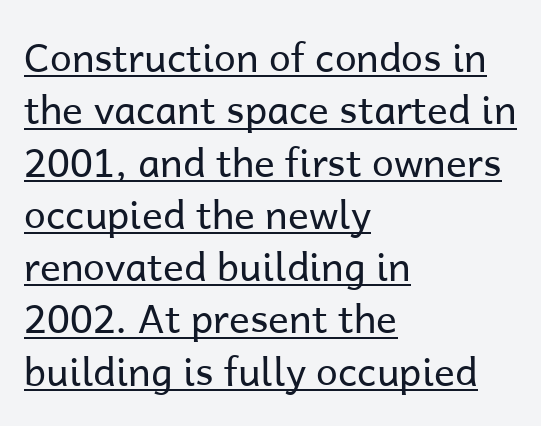
{"serif": "no", "italic": "no", "bold": "no", "weight": "regular", "width": "normal", "stroke_contrast": "low", "x_height": "medium", "monospaced": "no", "underline": "yes", "align": "left", "line_spacing": "normal", "line_spacing_ratio": 1.34, "letter_spacing": "normal", "letter_spacing_em": 0.0, "glyph_px": 39}
